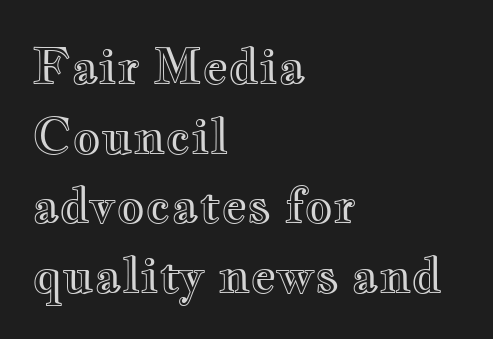
Q: Is the text italic (slanted)? A: No, it is upright.
Q: Is the text underlined? A: No.
Q: How is the paragraph aligned? A: Left-aligned.
Q: Is the spacing between letters normal or unusually wide? A: Normal.
Q: Is the spacing between lines tight, normal or loose? A: Normal.
Q: Width (condensed, normal, or wide)? A: Wide.
Q: x-height? A: Small.
Q: Monospaced? A: No.
